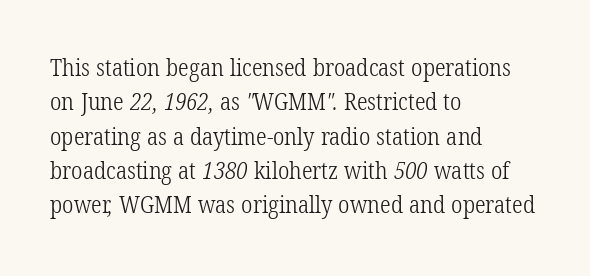
Q: Is the text bold? A: No.
Q: Is the text underlined? A: No.
Q: How is the paragraph aligned? A: Left-aligned.
Q: Is the spacing between letters normal or unusually wide? A: Normal.
Q: Is the spacing between lines tight, normal or loose? A: Normal.
